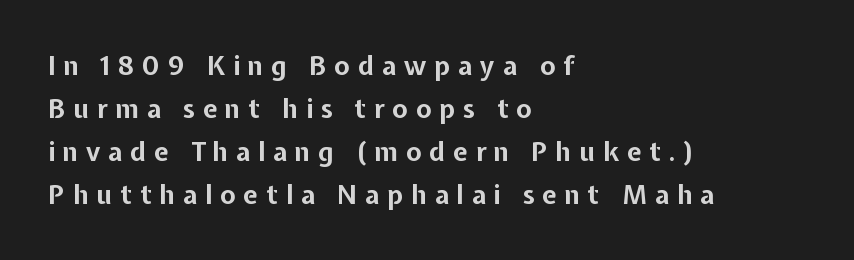
Q: Is the text bold? A: Yes.
Q: Is the text italic (slanted)? A: No, it is upright.
Q: Is the text underlined? A: No.
Q: How is the paragraph aligned? A: Left-aligned.
Q: Is the spacing between letters normal or unusually wide? A: Unusually wide.
Q: Is the spacing between lines tight, normal or loose? A: Normal.
